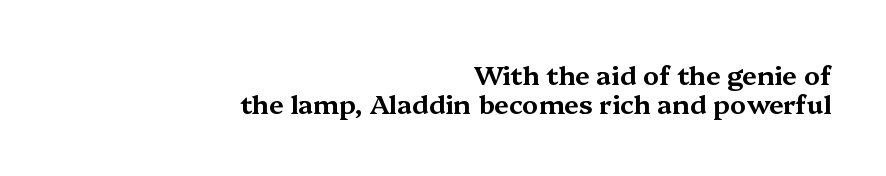
Q: Is the text italic (slanted)? A: No, it is upright.
Q: Is the text underlined? A: No.
Q: How is the paragraph aligned? A: Right-aligned.
Q: Is the spacing between letters normal or unusually wide? A: Normal.
Q: Is the spacing between lines tight, normal or loose? A: Tight.
